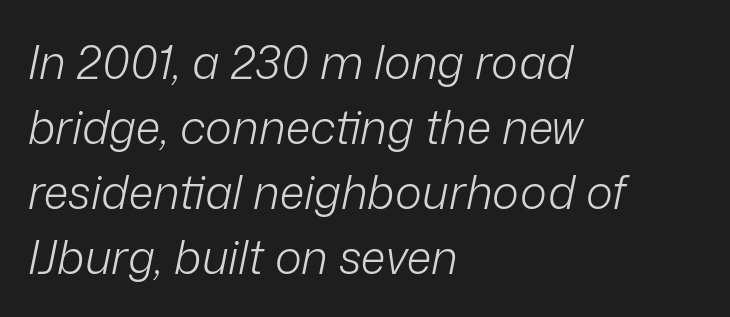
The letters sit at their default tracking, neither squeezed nor spread. These lines sit exactly where default settings would place them. This sample uses an oblique cut, with every glyph tilted off the vertical. No word sits above an underline.
